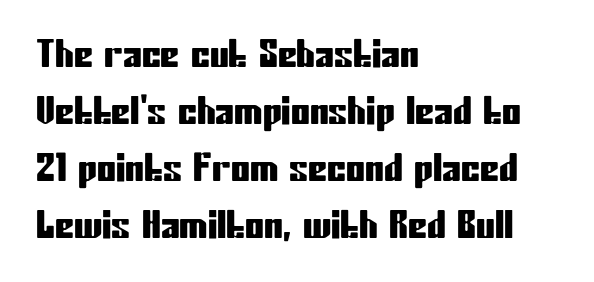
The image shows 38 px condensed sans-serif type, upright; set left-aligned, normal line spacing (1.5x), normal letter spacing, not underlined; low stroke contrast and a medium x-height.
